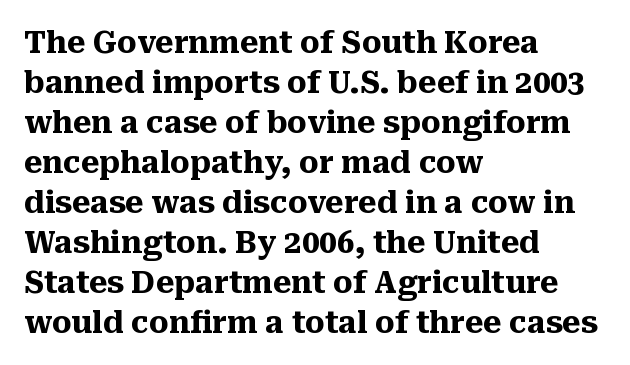
The rendering uses a moderate line-height, typical for paragraphs. The lettering stays uniformly vertical, giving the passage a roman look. Little horizontal feet cap the strokes, marking this as serif type. The face used here is proportionally spaced, like ordinary book or web type. Stroke thickness is high; the sample reads as a true bold. The gap between lines stays unmarked.
